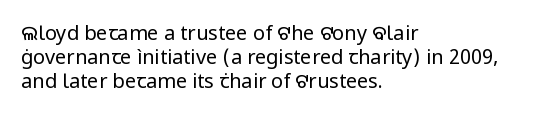
The image shows 20 px text type, upright; set left-aligned, line spacing 1.2x, normal letter spacing, not underlined.
